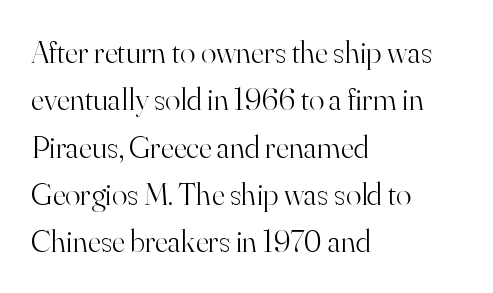
Is this a heavy cut? Hardly; it is regular or lighter. This sample has the flowing, uneven cadence of proportional lettering. Regarding leading, the lines here are spaced in the standard way. This sample uses a serif face.
